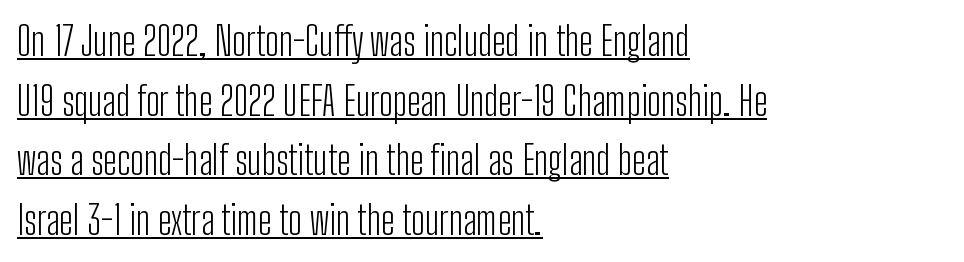
Q: Is the text bold? A: No.
Q: Is the text italic (slanted)? A: No, it is upright.
Q: Is the typeface a serif or a sans-serif typeface? A: Sans-serif.
Q: Is the text underlined? A: Yes.
Q: How is the paragraph aligned? A: Left-aligned.
Q: Is the spacing between letters normal or unusually wide? A: Normal.
Q: Is the spacing between lines tight, normal or loose? A: Normal.
Q: Width (condensed, normal, or wide)? A: Condensed.
Q: Stroke contrast? A: Low.
Q: x-height? A: Medium.
Q: Monospaced? A: No.
